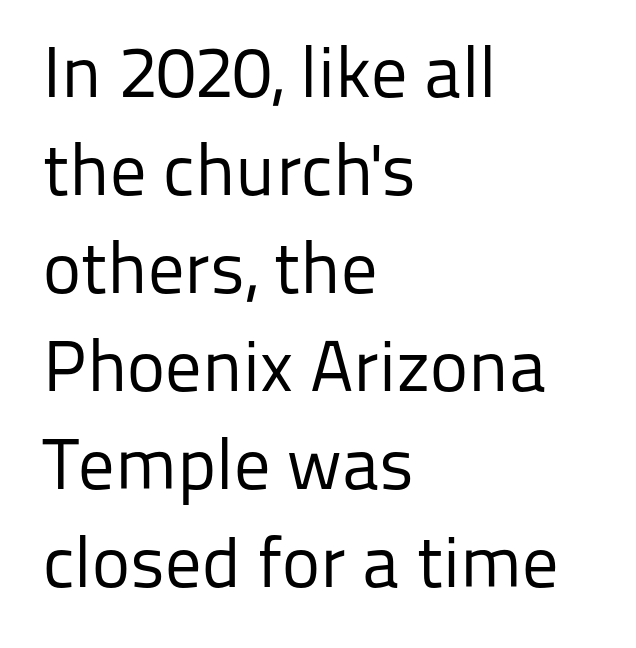
Honestly, the letter spacing is just normal — you wouldn't notice it. Each letter keeps its own natural width here, so spacing adapts to shape. The baseline area is clear. The paragraph has a hard left edge and a soft right edge. Unbolded letterforms with no extra heft. Letterform terminals end flat and unadorned throughout the passage.
